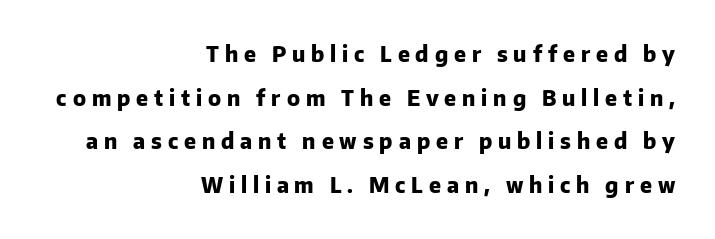
The image shows 21 px bold type, upright; set right-aligned, loose line spacing (2.08x), unusually wide letter spacing (+0.28 em), not underlined.
